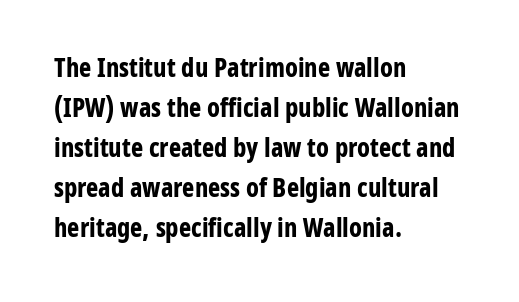
The letterforms sit shoulder to shoulder at normal distance. If you measured baseline to baseline, you'd find a middling distance. The specimen omits any rule beneath the text block's lines. These lines stack with their left ends in a neat column.
